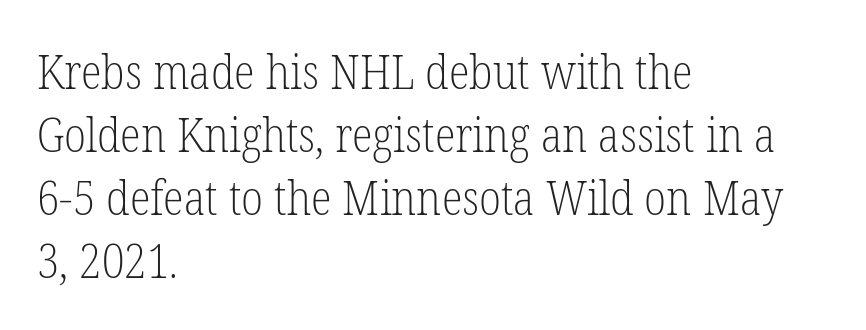
The image shows 48 px light, condensed serif type, upright; set left-aligned, normal line spacing (1.31x), normal letter spacing, not underlined; low stroke contrast and a medium x-height.
